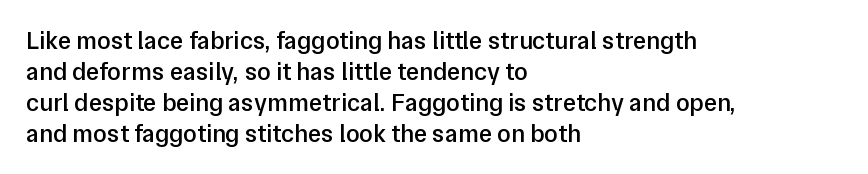
{"italic": "no", "bold": "semi", "underline": "no", "align": "left", "line_spacing_ratio": 1.24, "letter_spacing": "normal", "letter_spacing_em": 0.0, "glyph_px": 25}
